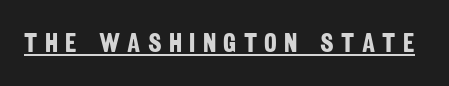
The image shows 27 px bold type; set unusually wide letter spacing (+0.27 em), underlined.
